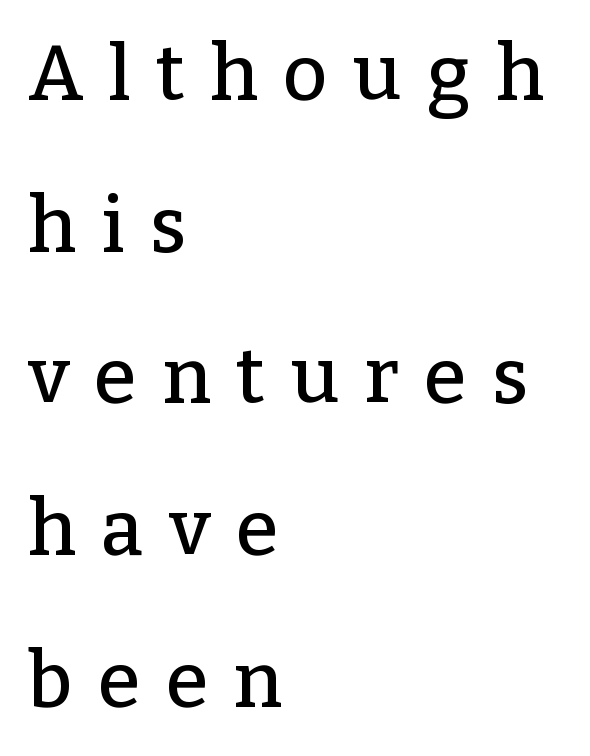
Q: Is the text italic (slanted)? A: No, it is upright.
Q: Is the typeface a serif or a sans-serif typeface? A: Serif.
Q: Is the text underlined? A: No.
Q: How is the paragraph aligned? A: Left-aligned.
Q: Is the spacing between letters normal or unusually wide? A: Unusually wide.
Q: Is the spacing between lines tight, normal or loose? A: Loose.
Q: Width (condensed, normal, or wide)? A: Normal.
Q: Stroke contrast? A: Low.
Q: x-height? A: Medium.
Q: Monospaced? A: No.
